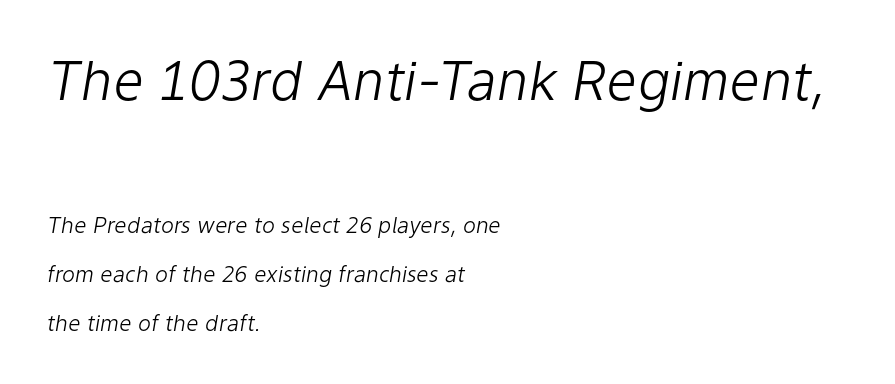
The image shows 54 px light type, italic (leaning right); set left-aligned, loose line spacing (2.23x), normal letter spacing, not underlined; the first (top) block is 2.45x larger; low stroke contrast and a medium x-height.
